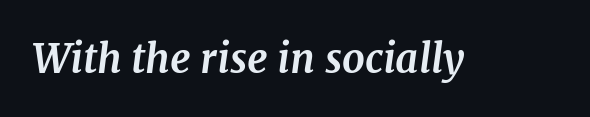
The font family rendered here belongs to the serif group. Is this a fixed-width face? No — the glyphs have proportional, varying widths. Strokes here are thick enough to call this a true bold. Compared with typical body copy, the letter spacing here is the same.
